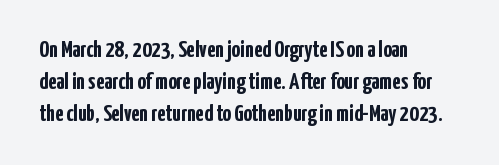
Q: Is the text bold? A: Yes.
Q: Is the text italic (slanted)? A: No, it is upright.
Q: Is the text underlined? A: No.
Q: How is the paragraph aligned? A: Left-aligned.
Q: Is the spacing between letters normal or unusually wide? A: Normal.
Q: Is the spacing between lines tight, normal or loose? A: Normal.
